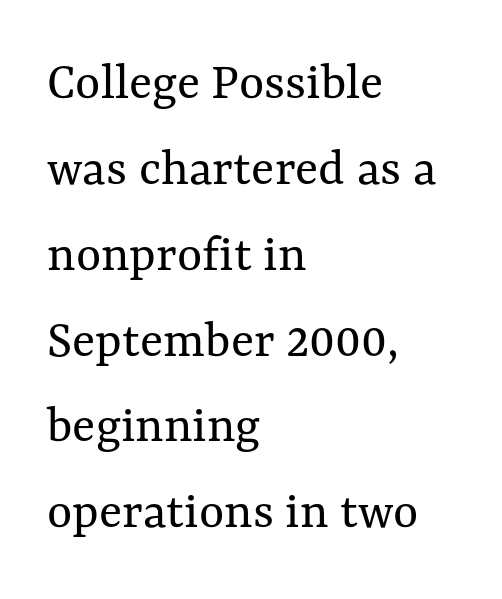
Upright lettering throughout. Each line starts at the same left margin while the right side varies. This rendering features lettering with no underline. Compared with a typical body face, this is equally light or lighter still.
